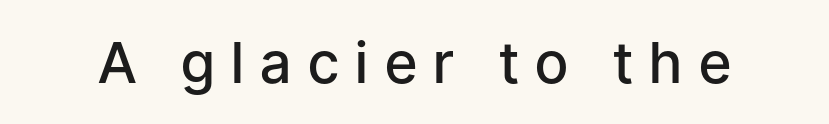
{"serif": "no", "italic": "no", "bold": "semi", "weight": "semibold", "width": "normal", "stroke_contrast": "low", "x_height": "medium", "monospaced": "no", "underline": "no", "letter_spacing": "wide", "letter_spacing_em": 0.29, "glyph_px": 57}
